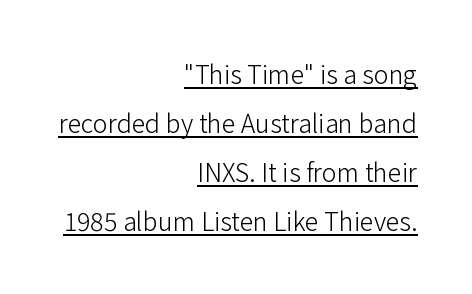
The image shows 25 px text type, upright; set right-aligned, loose line spacing (1.96x), normal letter spacing, underlined.
